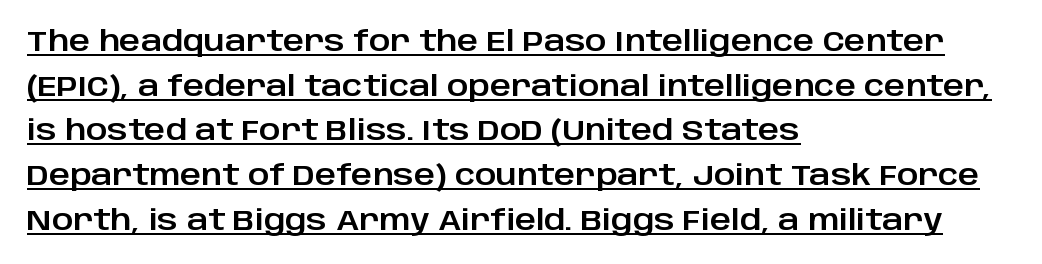
{"serif": "no", "italic": "no", "width": "normal", "stroke_contrast": "low", "x_height": "large", "monospaced": "no", "underline": "yes", "align": "left", "line_spacing": "normal", "line_spacing_ratio": 1.54, "letter_spacing": "normal", "letter_spacing_em": 0.0, "glyph_px": 29}
